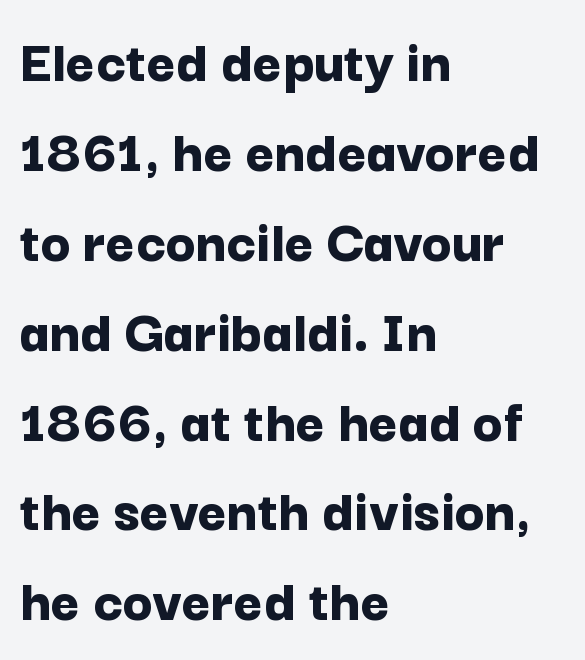
{"serif": "no", "italic": "no", "bold": "yes", "weight": "bold", "width": "normal", "stroke_contrast": "low", "x_height": "medium", "monospaced": "no", "underline": "no", "align": "left", "line_spacing": "normal", "line_spacing_ratio": 1.45, "letter_spacing": "normal", "letter_spacing_em": 0.0, "glyph_px": 62}
